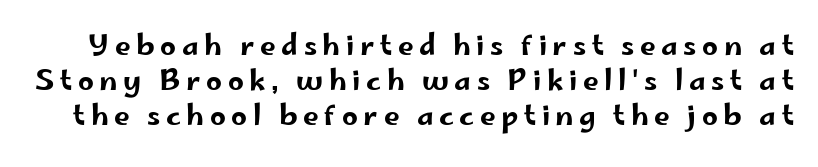
The image shows 28 px wide sans-serif type, upright; set normal line spacing (1.25x), unusually wide letter spacing (+0.2 em), not underlined; low stroke contrast and a small x-height.
